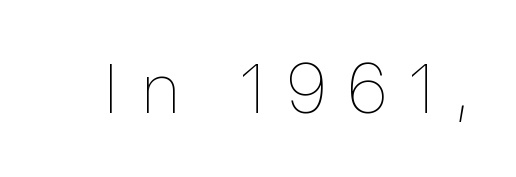
No letter is thick-stroked: the sample isn't bold. A typesetter would call this heavily tracked-out type. The letters advance in unequal steps, a hallmark of proportional type. Posture: straight, roman, zero tilt. The passage shown is not underscored anywhere.
